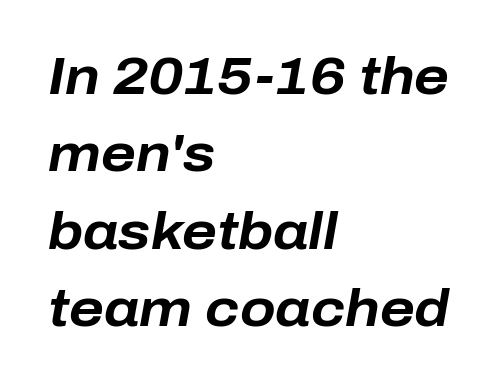
The image shows 52 px bold type, italic (leaning right); set left-aligned, normal line spacing (1.49x), normal letter spacing, not underlined; low stroke contrast and a medium x-height.
